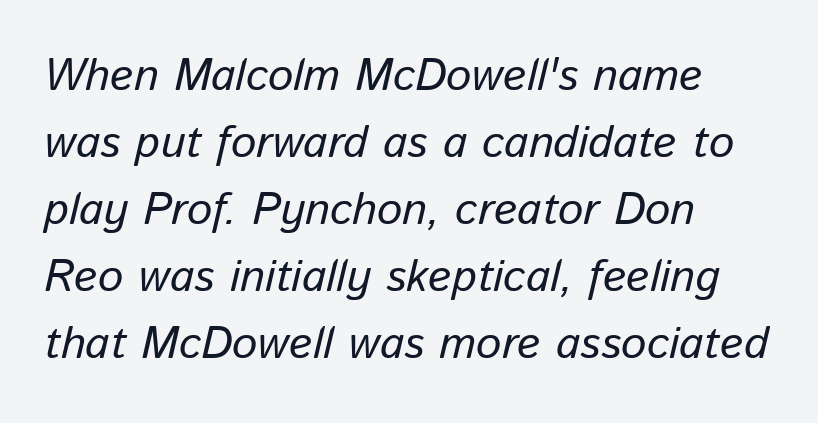
Do the characters align in a grid? No, the font is proportional. Honestly, the letter spacing is just normal — you wouldn't notice it. There's an unmistakable incline to the writing here. Normally led — the rows are evenly, conventionally spaced.
